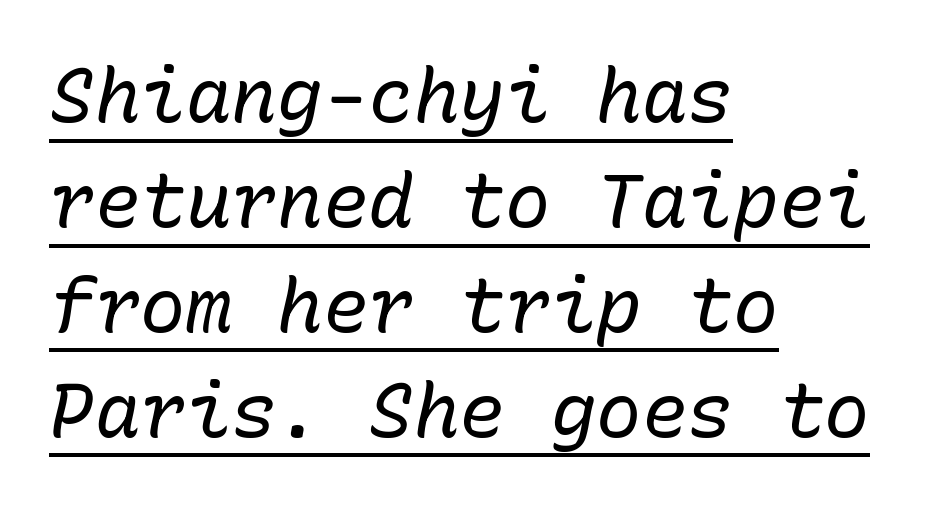
Q: Is the text bold? A: No.
Q: Is the text italic (slanted)? A: Yes, it leans right by about 10 degrees.
Q: Is the text underlined? A: Yes.
Q: How is the paragraph aligned? A: Left-aligned.
Q: Is the spacing between letters normal or unusually wide? A: Normal.
Q: Is the spacing between lines tight, normal or loose? A: Normal.
Q: Width (condensed, normal, or wide)? A: Normal.
Q: Stroke contrast? A: Low.
Q: x-height? A: Medium.
Q: Monospaced? A: Yes.
